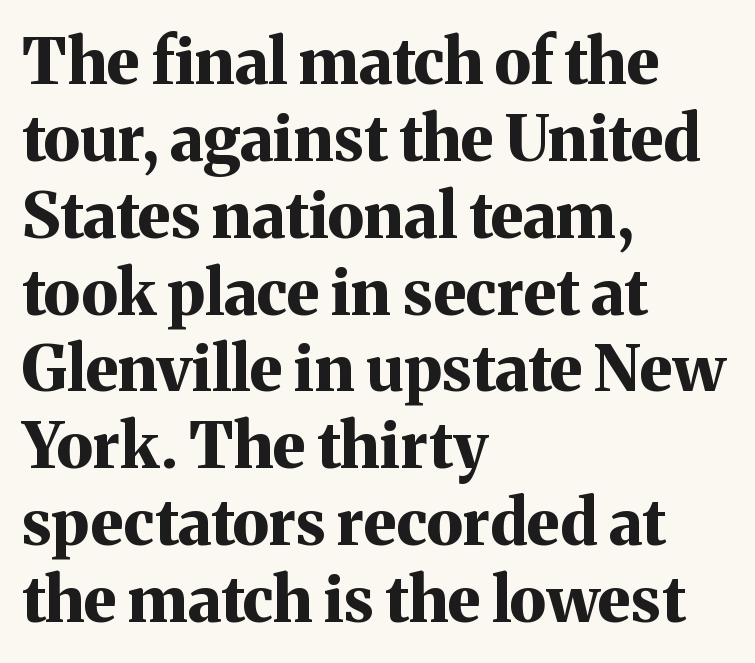
The image shows 63 px bold serif type, upright; set left-aligned, line spacing 1.22x, normal letter spacing, not underlined; medium stroke contrast and a medium x-height.
